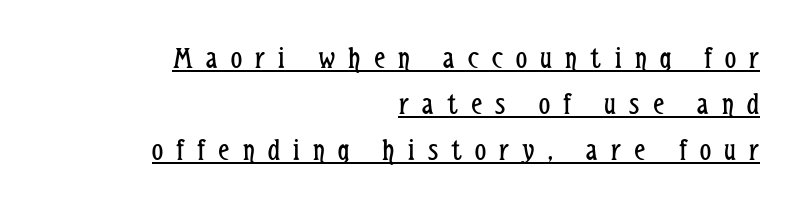
Rendered with straight, roman letterforms. A light-to-regular cut is what we see here. Does the type have serifs? No, each stem ends abruptly. Descenders here cross a horizontal rule under the line. Spacing verdict: proportional, widths tailored to each character.
